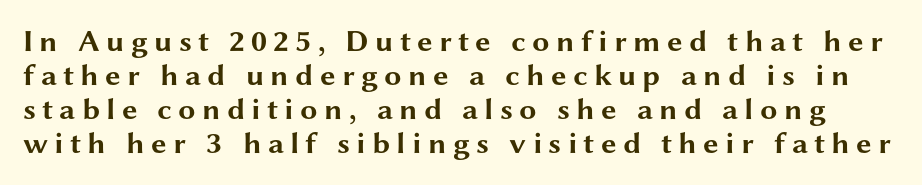
{"serif": "no", "italic": "no", "bold": "yes", "weight": "bold", "width": "wide", "stroke_contrast": "medium", "x_height": "medium", "monospaced": "no", "underline": "no", "line_spacing": "tight", "line_spacing_ratio": 1.1, "letter_spacing": "wide", "letter_spacing_em": 0.2, "glyph_px": 31}
